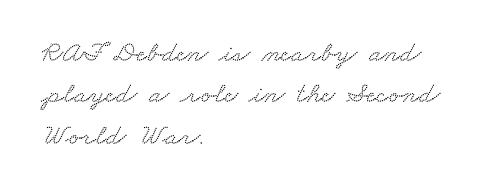
Q: Is the text underlined? A: No.
Q: How is the paragraph aligned? A: Left-aligned.
Q: Is the spacing between letters normal or unusually wide? A: Normal.
Q: Is the spacing between lines tight, normal or loose? A: Normal.
Q: Width (condensed, normal, or wide)? A: Wide.
Q: Stroke contrast? A: Low.
Q: x-height? A: Small.
Q: Monospaced? A: No.
